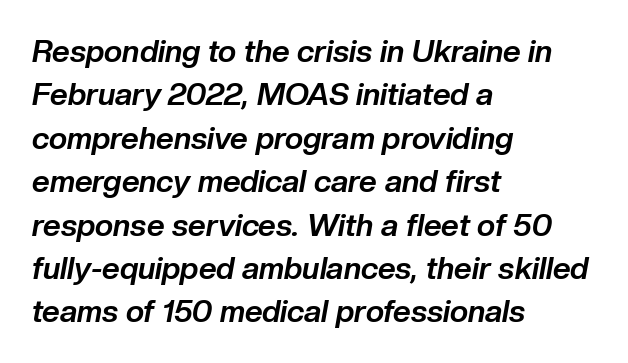
Q: Is the text bold? A: Yes.
Q: Is the text italic (slanted)? A: Yes, it leans right by about 10 degrees.
Q: Is the text underlined? A: No.
Q: How is the paragraph aligned? A: Left-aligned.
Q: Is the spacing between letters normal or unusually wide? A: Normal.
Q: Is the spacing between lines tight, normal or loose? A: Normal.
Q: Width (condensed, normal, or wide)? A: Normal.
Q: Stroke contrast? A: Low.
Q: x-height? A: Medium.
Q: Monospaced? A: No.
